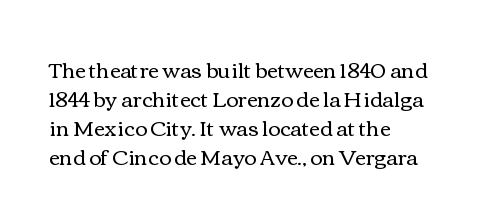
The image shows 21 px text type, upright; set left-aligned, normal line spacing (1.38x), normal letter spacing, not underlined.
